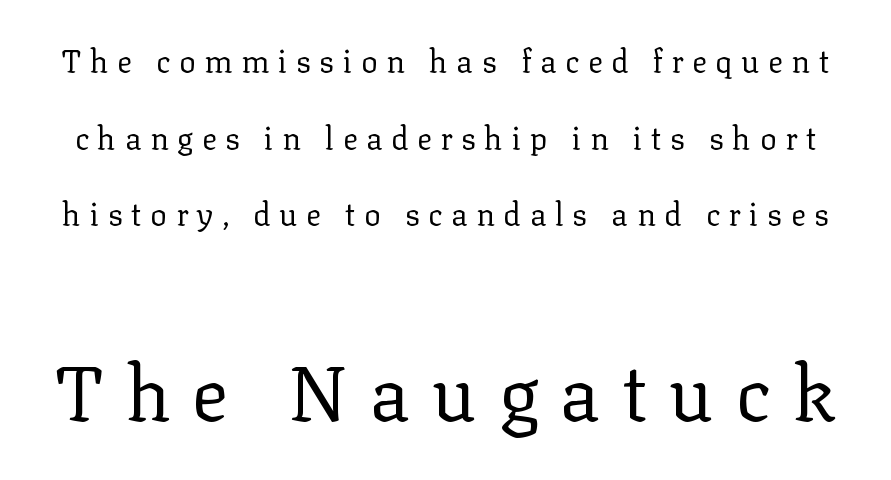
Q: Is the text bold? A: No.
Q: Is the text italic (slanted)? A: No, it is upright.
Q: Is the typeface a serif or a sans-serif typeface? A: Serif.
Q: Is the text underlined? A: No.
Q: Is the spacing between letters normal or unusually wide? A: Unusually wide.
Q: Is the spacing between lines tight, normal or loose? A: Loose.
Q: Which block of text is set in a larger size, the first (top) or the second (bottom)? A: The second (bottom) one.
Q: Width (condensed, normal, or wide)? A: Normal.
Q: Stroke contrast? A: Low.
Q: x-height? A: Medium.
Q: Monospaced? A: No.
